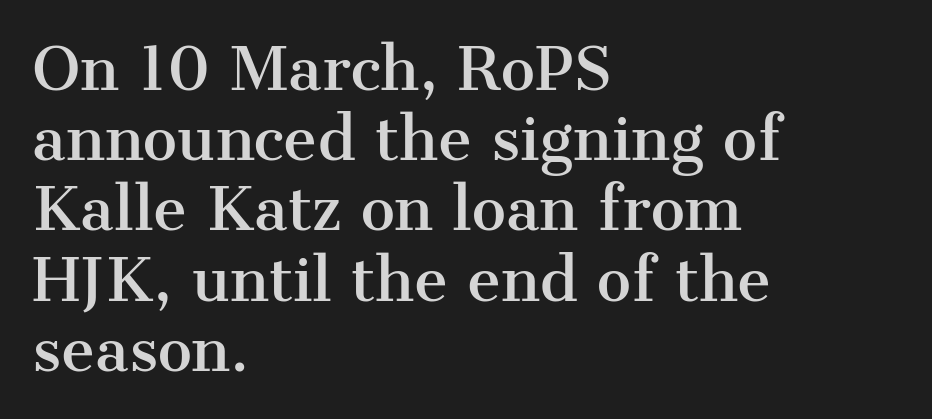
The image shows 58 px serif type, upright; set left-aligned, line spacing 1.21x, normal letter spacing, not underlined; medium stroke contrast and a medium x-height.
